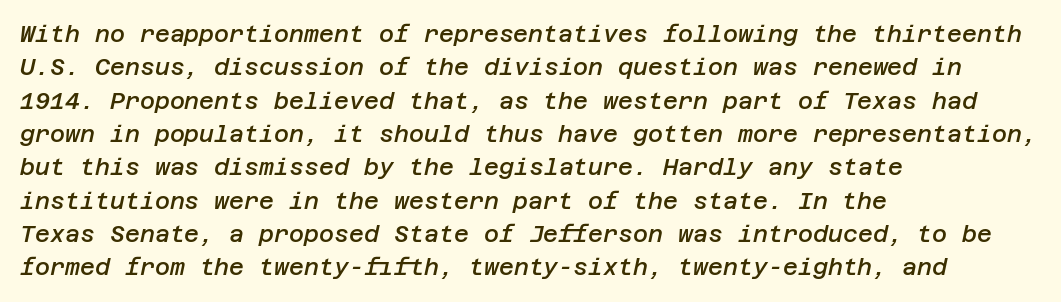
{"italic": "yes", "lean": "right", "slant_degrees": 12, "bold": "semi", "underline": "no", "align": "left", "line_spacing": "normal", "line_spacing_ratio": 1.45, "letter_spacing": "normal", "letter_spacing_em": 0.0, "glyph_px": 23}
